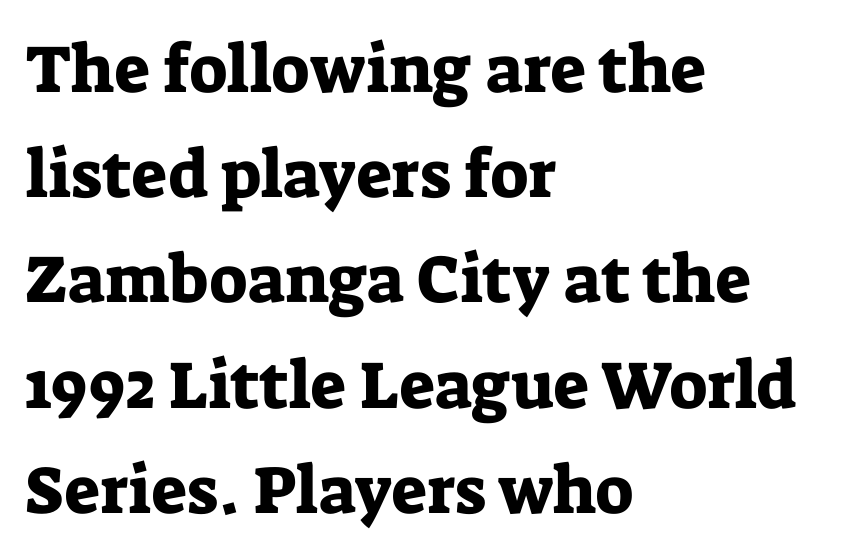
Q: Is the text italic (slanted)? A: No, it is upright.
Q: Is the typeface a serif or a sans-serif typeface? A: Serif.
Q: Is the text underlined? A: No.
Q: How is the paragraph aligned? A: Left-aligned.
Q: Is the spacing between letters normal or unusually wide? A: Normal.
Q: Is the spacing between lines tight, normal or loose? A: Normal.
Q: Width (condensed, normal, or wide)? A: Normal.
Q: Stroke contrast? A: Low.
Q: x-height? A: Medium.
Q: Monospaced? A: No.
